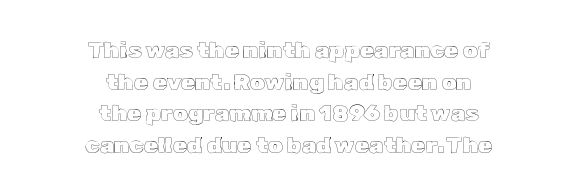
Q: Is the text italic (slanted)? A: No, it is upright.
Q: Is the text underlined? A: No.
Q: How is the paragraph aligned? A: Centered.
Q: Is the spacing between letters normal or unusually wide? A: Normal.
Q: Is the spacing between lines tight, normal or loose? A: Normal.
